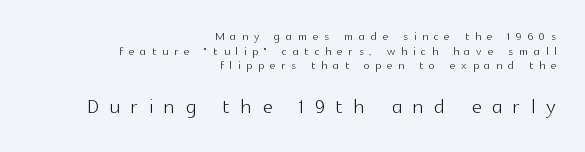
{"italic": "no", "bold": "no", "underline": "no", "align": "right", "line_spacing": "tight", "line_spacing_ratio": 0.97, "letter_spacing": "wide", "letter_spacing_em": 0.41, "larger_block": "second", "size_ratio": 1.8, "glyph_px": 27}
